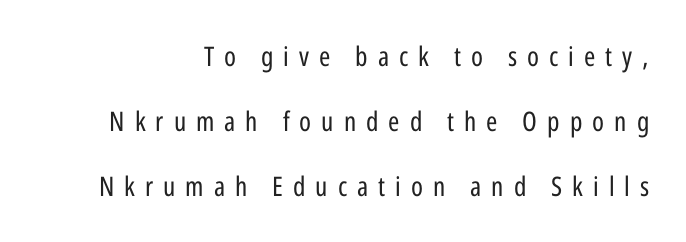
Q: Is the text bold? A: No.
Q: Is the text italic (slanted)? A: No, it is upright.
Q: Is the text underlined? A: No.
Q: Is the spacing between letters normal or unusually wide? A: Unusually wide.
Q: Is the spacing between lines tight, normal or loose? A: Loose.
